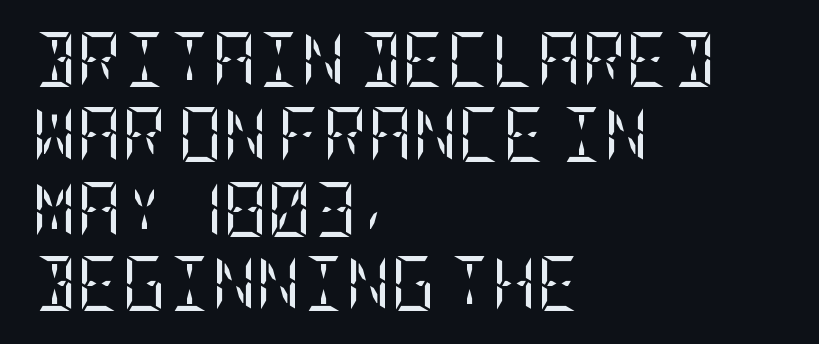
{"serif": "yes", "italic": "no", "bold": "no", "weight": "regular", "width": "condensed", "stroke_contrast": "low", "x_height": "large", "underline": "no", "align": "left", "line_spacing": "normal", "line_spacing_ratio": 1.36, "letter_spacing": "normal", "letter_spacing_em": 0.0, "glyph_px": 55}
